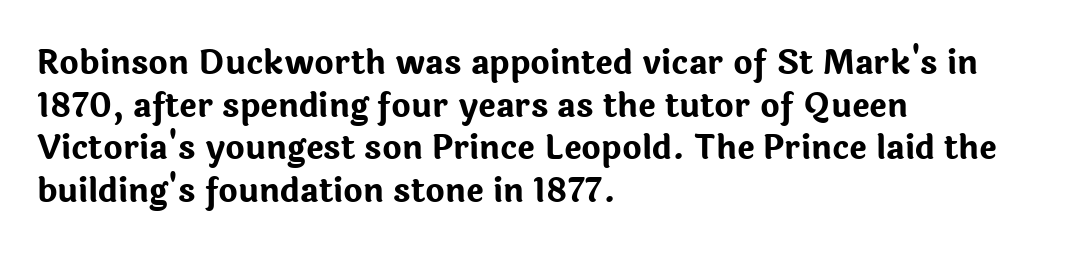
The image shows 33 px bold sans-serif type, upright; set left-aligned, normal line spacing (1.29x), normal letter spacing, not underlined; low stroke contrast and a medium x-height.
